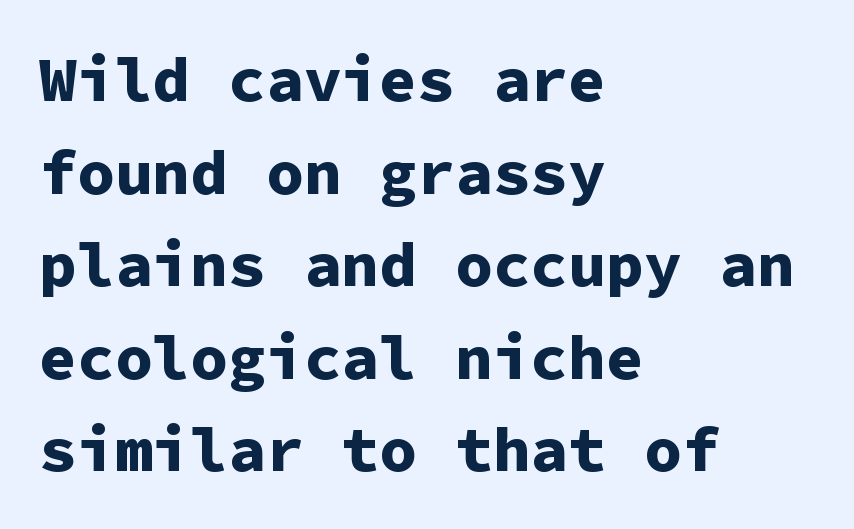
The image shows 63 px bold sans-serif type, upright, monospaced; set left-aligned, normal line spacing (1.47x), normal letter spacing, not underlined; low stroke contrast and a medium x-height.
